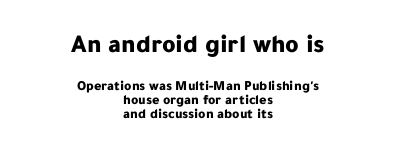
{"italic": "no", "bold": "yes", "underline": "no", "align": "center", "line_spacing": "tight", "line_spacing_ratio": 0.98, "letter_spacing": "normal", "letter_spacing_em": 0.0, "larger_block": "first", "size_ratio": 1.86, "glyph_px": 26}
